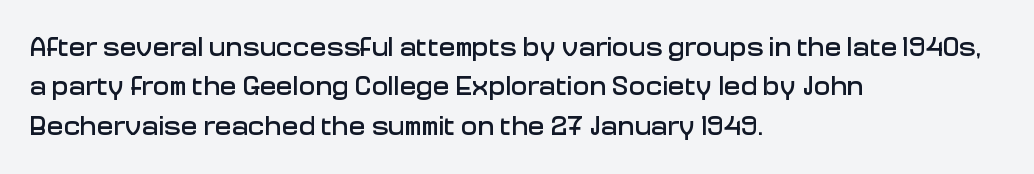
The image shows 28 px sans-serif type, upright; set left-aligned, normal line spacing (1.41x), normal letter spacing, not underlined; low stroke contrast and a medium x-height.
